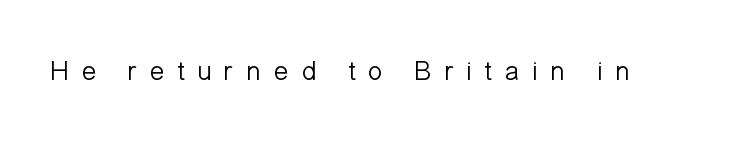
{"serif": "no", "italic": "no", "bold": "no", "weight": "light", "width": "normal", "stroke_contrast": "low", "x_height": "medium", "monospaced": "no", "underline": "no", "letter_spacing": "wide", "letter_spacing_em": 0.43, "glyph_px": 28}
